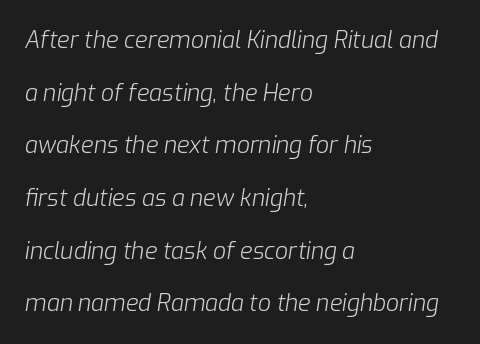
There's an unmistakable incline to the writing here. A student would call this left alignment; a typographer would say flush left, rag right. The face used here is rendered with its standard letterfit. A bare baseline throughout the passage. The line-height multiplier appears high, well above default. Bold? No — there's no thickening of the strokes.
